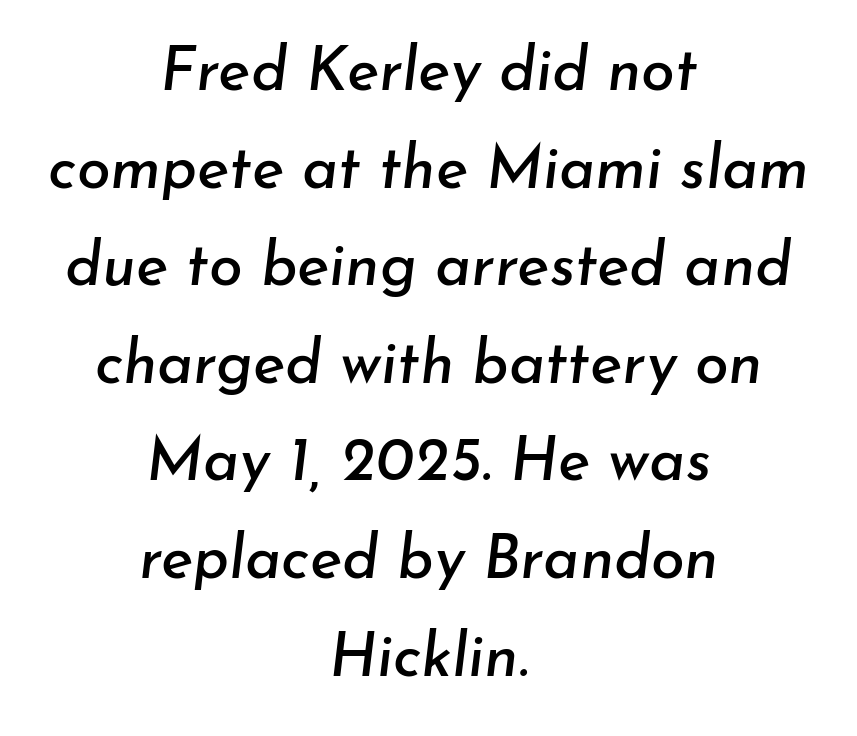
{"italic": "yes", "lean": "right", "slant_degrees": 7, "width": "normal", "stroke_contrast": "low", "x_height": "small", "monospaced": "no", "underline": "no", "align": "center", "line_spacing": "normal", "line_spacing_ratio": 1.6, "letter_spacing": "normal", "letter_spacing_em": 0.0, "glyph_px": 61}
